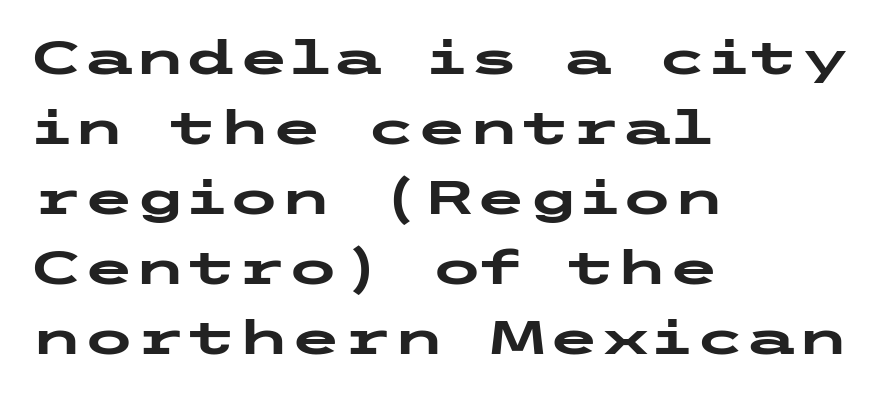
{"serif": "no", "italic": "no", "bold": "yes", "weight": "heavy", "width": "wide", "stroke_contrast": "low", "x_height": "medium", "underline": "no", "align": "left", "line_spacing": "normal", "line_spacing_ratio": 1.49, "letter_spacing": "normal", "letter_spacing_em": 0.0, "glyph_px": 47}
